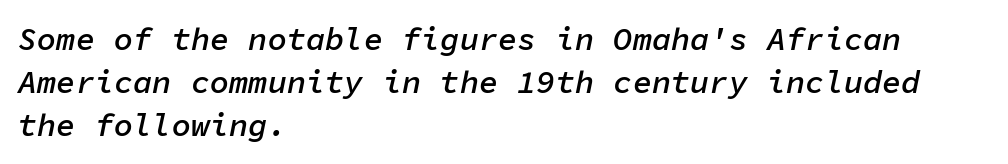
The font is running at a semibold setting, under full bold. In terms of posture, this sample is oblique. Do the characters align in a grid? Yes, the font is monospaced. Anything drawn beneath the words? Only blank space. Baseline-to-baseline distance is the conventional proportion of letter height. This sample is left-justified, so line endings fall wherever the words run out.
